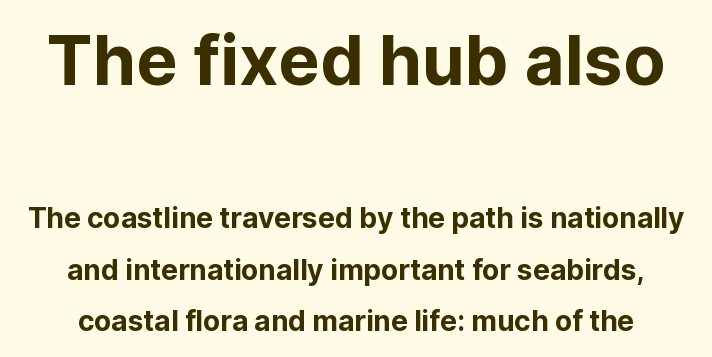
{"serif": "no", "italic": "no", "width": "normal", "stroke_contrast": "low", "x_height": "medium", "monospaced": "no", "underline": "no", "line_spacing_ratio": 1.84, "letter_spacing": "normal", "letter_spacing_em": 0.0, "larger_block": "first", "size_ratio": 2.46, "glyph_px": 69}
